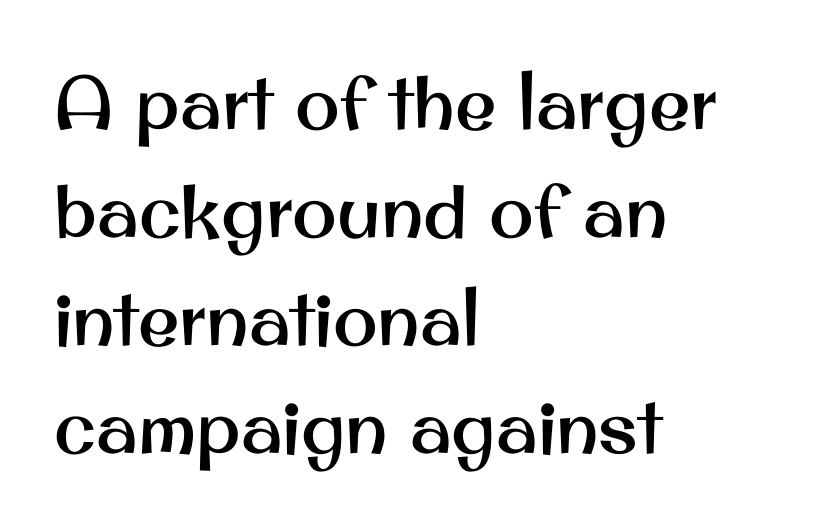
Type style note: lacks serifs. The rendering uses natural spacing where letterforms have individual widths. The lines in this sample share a left origin and differ only in where they stop. Words appear dense and cohesive because spacing is normal. Underlining? Definitely not there. The lettering holds an erect, upright posture throughout.
